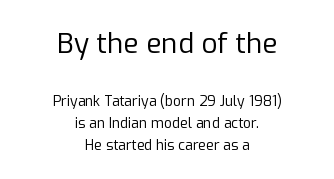
Grotesque or geometric, the face here clearly has no serifs. The letters advance in unequal steps, a hallmark of proportional type. The rendering shrinks the type as you move from the upper chunk to the lower. Typeset on center — no edge is straight.
